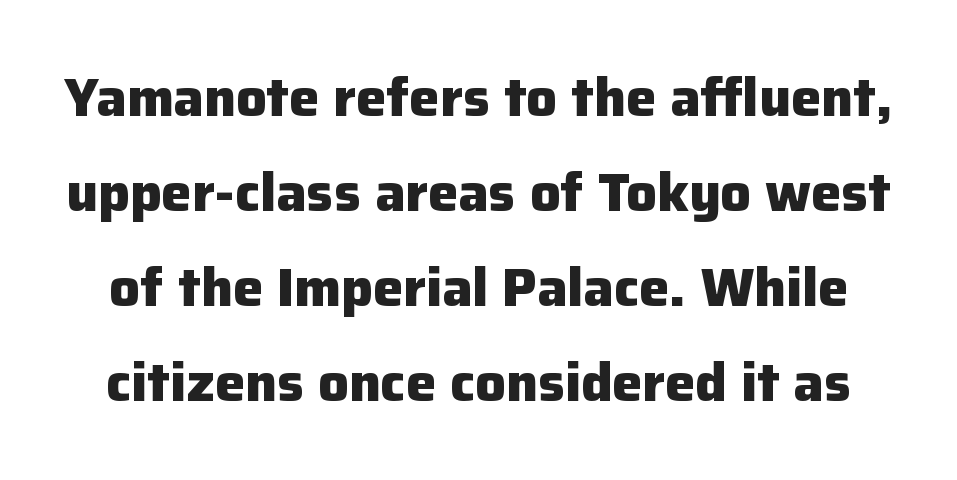
{"serif": "no", "italic": "no", "bold": "yes", "weight": "heavy", "width": "normal", "stroke_contrast": "low", "x_height": "medium", "monospaced": "no", "underline": "no", "line_spacing_ratio": 1.76, "letter_spacing": "normal", "letter_spacing_em": 0.0, "glyph_px": 54}
